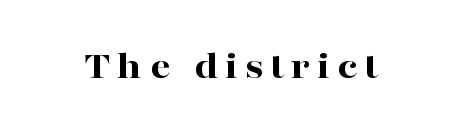
The image shows 40 px bold, wide serif type, upright; set not underlined; high stroke contrast and a medium x-height.
